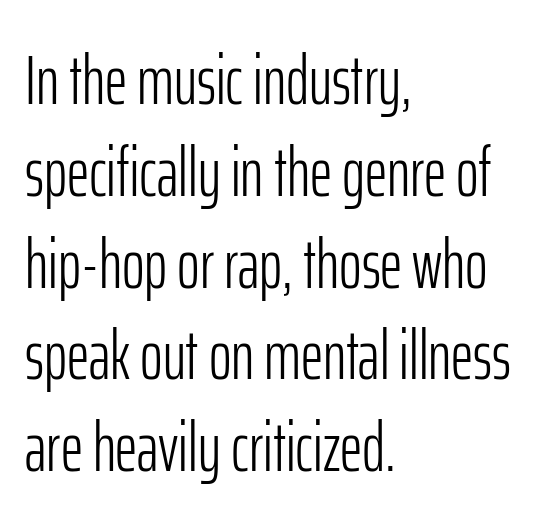
Q: Is the text bold? A: No.
Q: Is the text italic (slanted)? A: No, it is upright.
Q: Is the typeface a serif or a sans-serif typeface? A: Sans-serif.
Q: Is the text underlined? A: No.
Q: How is the paragraph aligned? A: Left-aligned.
Q: Is the spacing between letters normal or unusually wide? A: Normal.
Q: Is the spacing between lines tight, normal or loose? A: Normal.
Q: Width (condensed, normal, or wide)? A: Condensed.
Q: Stroke contrast? A: Low.
Q: x-height? A: Medium.
Q: Monospaced? A: No.
